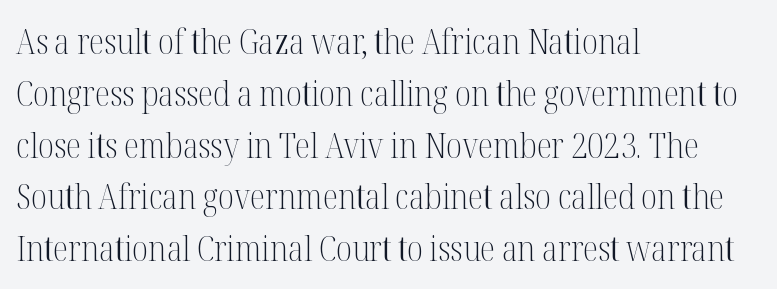
{"serif": "yes", "italic": "no", "bold": "no", "weight": "light", "width": "condensed", "stroke_contrast": "medium", "x_height": "medium", "monospaced": "no", "underline": "no", "align": "left", "line_spacing": "normal", "line_spacing_ratio": 1.48, "letter_spacing": "normal", "letter_spacing_em": 0.0, "glyph_px": 35}
